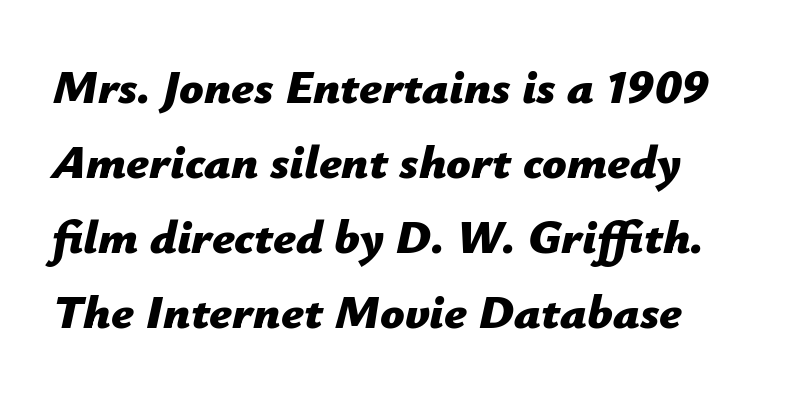
Q: Is the text bold? A: Yes.
Q: Is the text italic (slanted)? A: Yes, it leans right by about 12 degrees.
Q: Is the text underlined? A: No.
Q: How is the paragraph aligned? A: Left-aligned.
Q: Is the spacing between letters normal or unusually wide? A: Normal.
Q: Is the spacing between lines tight, normal or loose? A: Normal.
Q: Width (condensed, normal, or wide)? A: Normal.
Q: Stroke contrast? A: Low.
Q: x-height? A: Medium.
Q: Monospaced? A: No.
